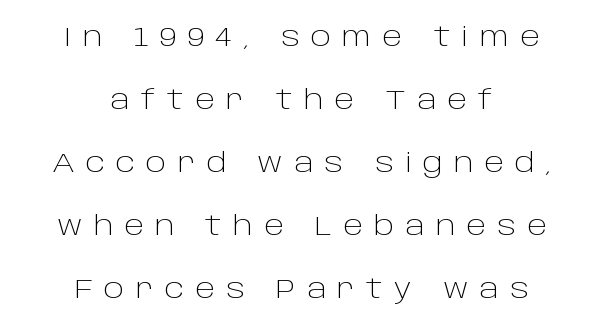
Stems here are at most as thick as an everyday book face. Honestly, the rows look like they've been pulled way apart. This sample is center-justified, so both line endings float freely. Characters remain perfectly vertical along every line. The space beneath each line is pristine and unruled. Substantial extra tracking has been applied to these lines.
